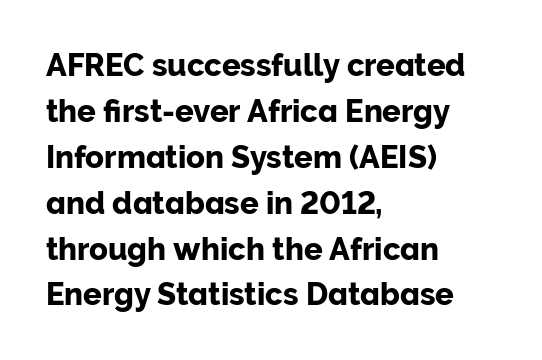
Q: Is the text italic (slanted)? A: No, it is upright.
Q: Is the typeface a serif or a sans-serif typeface? A: Sans-serif.
Q: Is the text underlined? A: No.
Q: How is the paragraph aligned? A: Left-aligned.
Q: Is the spacing between letters normal or unusually wide? A: Normal.
Q: Is the spacing between lines tight, normal or loose? A: Normal.
Q: Width (condensed, normal, or wide)? A: Normal.
Q: Stroke contrast? A: Low.
Q: x-height? A: Medium.
Q: Monospaced? A: No.
